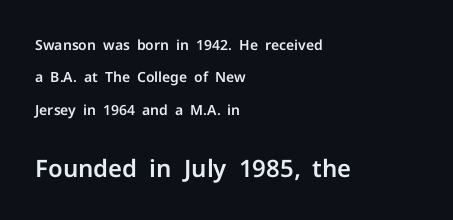
The image shows 24 px text type, upright; set left-aligned, loose line spacing (2.32x), normal letter spacing, not underlined; the second (bottom) block is 1.71x larger.
